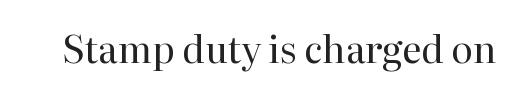
The image shows 37 px regular-weight serif type, upright; set normal letter spacing, not underlined; high stroke contrast and a medium x-height.
